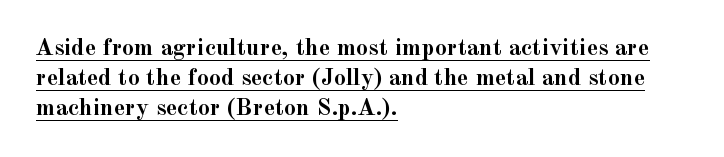
Q: Is the text bold? A: Yes.
Q: Is the text italic (slanted)? A: No, it is upright.
Q: Is the text underlined? A: Yes.
Q: How is the paragraph aligned? A: Left-aligned.
Q: Is the spacing between letters normal or unusually wide? A: Normal.
Q: Is the spacing between lines tight, normal or loose? A: Normal.
